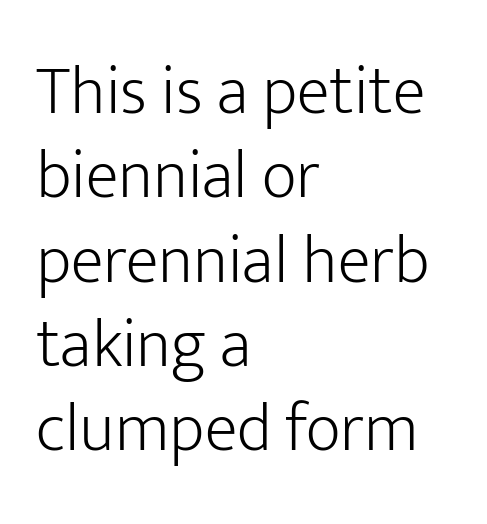
Q: Is the text bold? A: No.
Q: Is the text italic (slanted)? A: No, it is upright.
Q: Is the typeface a serif or a sans-serif typeface? A: Sans-serif.
Q: Is the text underlined? A: No.
Q: How is the paragraph aligned? A: Left-aligned.
Q: Is the spacing between letters normal or unusually wide? A: Normal.
Q: Width (condensed, normal, or wide)? A: Normal.
Q: Stroke contrast? A: Low.
Q: x-height? A: Medium.
Q: Monospaced? A: No.
